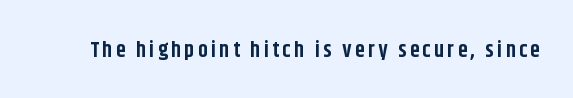
Q: Is the text bold? A: Yes.
Q: Is the text italic (slanted)? A: No, it is upright.
Q: Is the text underlined? A: No.
